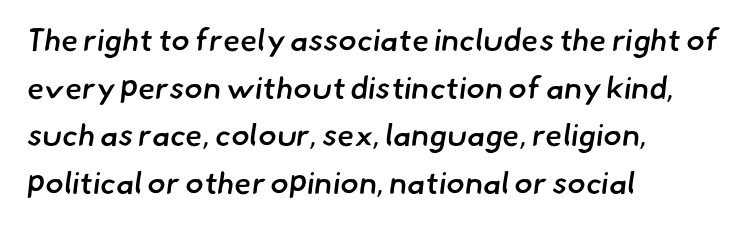
Q: Is the text bold? A: Semi-bold.
Q: Is the typeface a serif or a sans-serif typeface? A: Sans-serif.
Q: Is the text underlined? A: No.
Q: How is the paragraph aligned? A: Left-aligned.
Q: Is the spacing between letters normal or unusually wide? A: Normal.
Q: Is the spacing between lines tight, normal or loose? A: Normal.
Q: Width (condensed, normal, or wide)? A: Normal.
Q: Stroke contrast? A: Low.
Q: x-height? A: Small.
Q: Monospaced? A: No.
